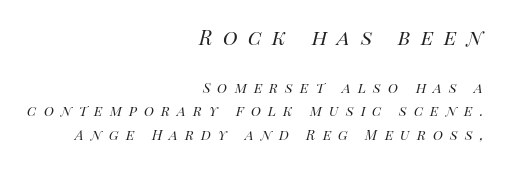
The image shows 25 px text type, italic (leaning right); set right-aligned, normal line spacing (1.39x), unusually wide letter spacing (+0.42 em), not underlined; the first (top) block is 1.47x larger.
